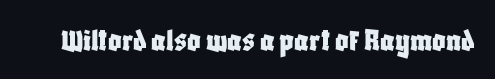
Q: Is the text italic (slanted)? A: No, it is upright.
Q: Is the typeface a serif or a sans-serif typeface? A: Sans-serif.
Q: Is the text underlined? A: No.
Q: Is the spacing between letters normal or unusually wide? A: Normal.
Q: Width (condensed, normal, or wide)? A: Condensed.
Q: Stroke contrast? A: Low.
Q: x-height? A: Large.
Q: Monospaced? A: No.
